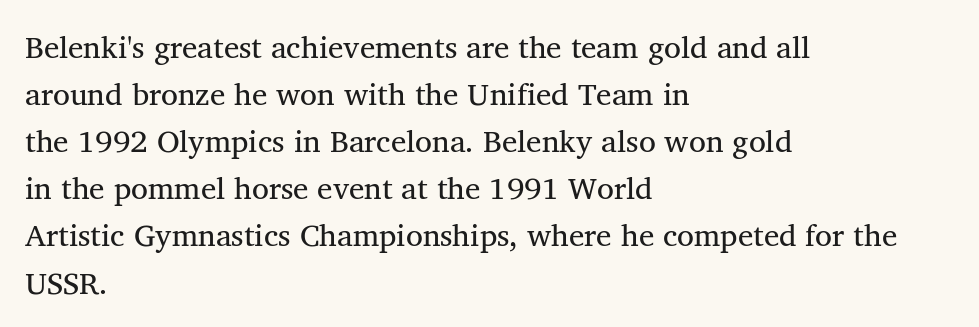
The image shows 31 px serif type, upright; set left-aligned, normal line spacing (1.52x), normal letter spacing, not underlined; medium stroke contrast and a medium x-height.
